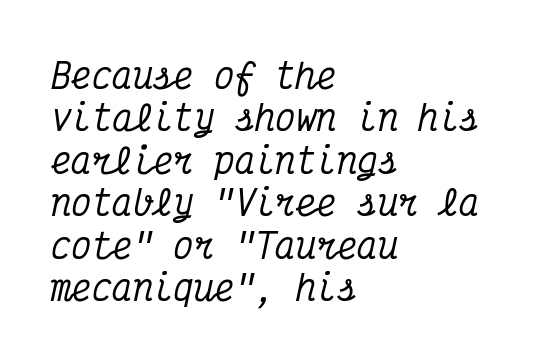
The image shows 34 px condensed serif type, italic (leaning right), monospaced; set left-aligned, normal line spacing (1.25x), normal letter spacing, not underlined; medium stroke contrast and a medium x-height.
